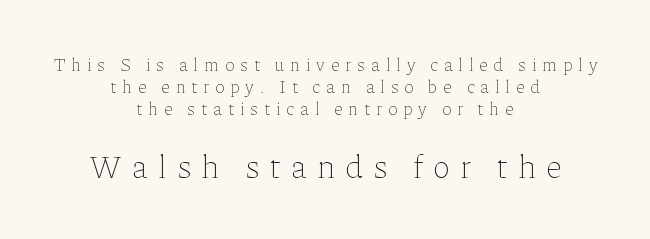
{"italic": "no", "bold": "no", "weight": "thin", "width": "normal", "stroke_contrast": "low", "x_height": "medium", "monospaced": "no", "underline": "no", "align": "center", "line_spacing_ratio": 1.21, "letter_spacing": "wide", "letter_spacing_em": 0.33, "larger_block": "second", "size_ratio": 1.78, "glyph_px": 32}
